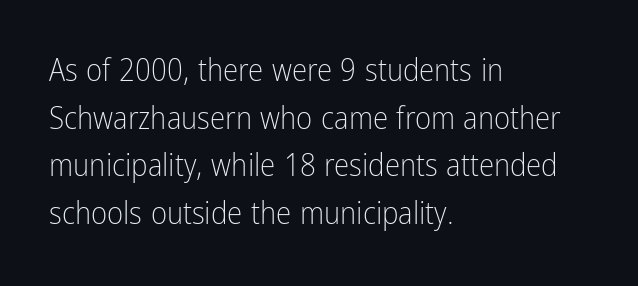
Heaviness? Minimal to ordinary, like unemphasized prose. Is there any slant? The stems are plumb. The characters display no serif detailing; their extremities are plain. In CSS terms this would be text-align: left. Successive baselines arrive at the customary interval.
